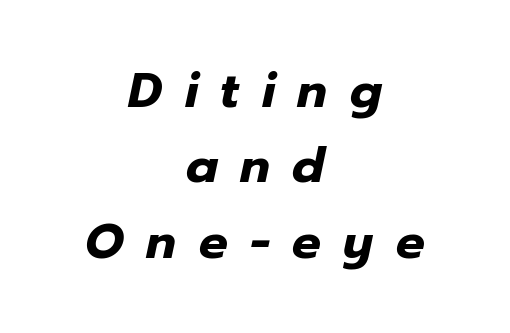
Anything drawn beneath the words? Only blank space. The passage shown leans; its letterforms are oblique. The passage is arranged like a title page — every line centered. The vertical gap from one line to the next is medium. In terms of weight, the rendering is a true, heavy bold. Varying glyph widths throughout — classic text-font behaviour.
